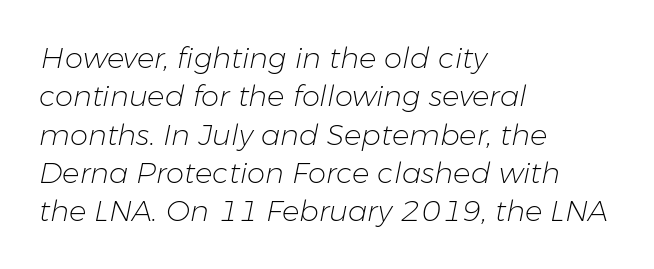
The image shows 29 px light type, italic (leaning right); set left-aligned, normal line spacing (1.32x), normal letter spacing, not underlined; low stroke contrast and a medium x-height.
